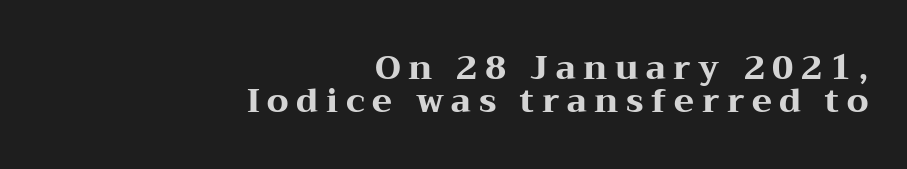
The image shows 33 px heavy, wide serif type, upright; set right-aligned, tight line spacing (1.0x), unusually wide letter spacing (+0.23 em), not underlined; medium stroke contrast and a medium x-height.
